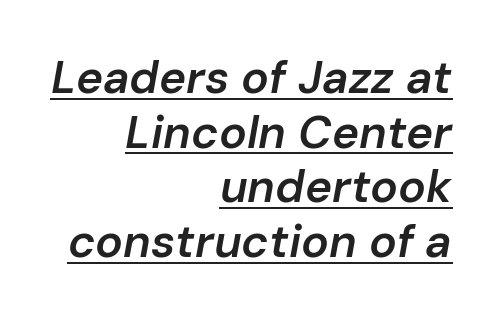
The glyphs are accompanied by a horizontal stroke just below them. Does the copy run flush right? Yes — the right margin is perfectly even. The glyphs look as if they've been sheared to an angle. A typesetter would call this zero additional tracking.
